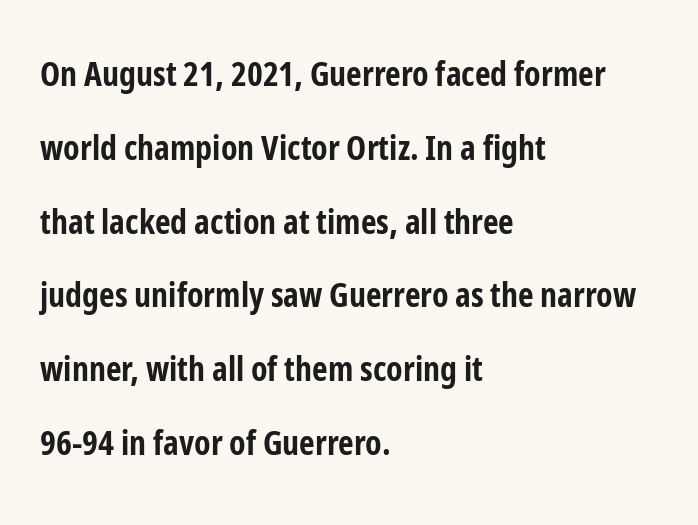
These lines carry a lot of weight — the face is fully bold. Line beginnings align vertically; line endings do not. No italicization has been applied; the sample stays upright. Rows of type keep a wide berth in the vertical direction. The face used here is proportionally spaced, like ordinary book or web type. Typographically, this falls in the sans-serif category.
